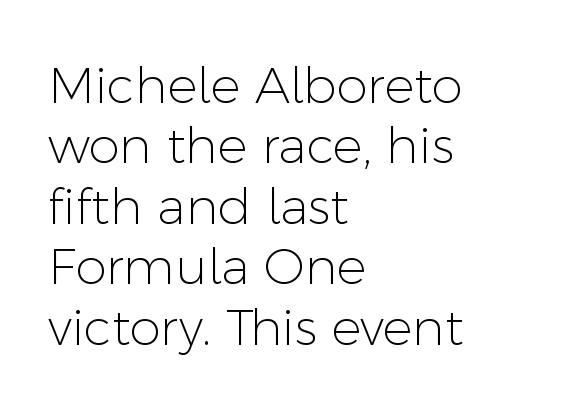
This is sans-serif lettering, the kind often seen on screens and signage. Does extra space separate the letters? No, they use regular spacing. Leftover space on each line is placed entirely after the last word. Note the varied advance widths — an 'i' is clearly narrower than an 'm'. Stroke mass is kept to a normal reading level or below. The lettering stays uniformly vertical, giving the passage a roman look.
